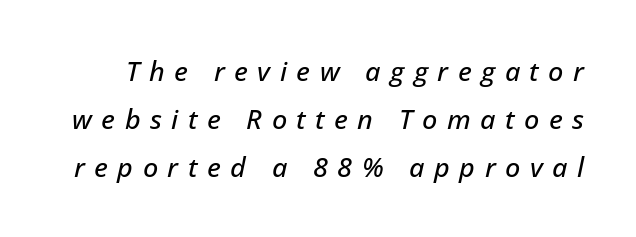
Q: Is the text italic (slanted)? A: Yes, it leans right by about 12 degrees.
Q: Is the text underlined? A: No.
Q: Is the spacing between letters normal or unusually wide? A: Unusually wide.
